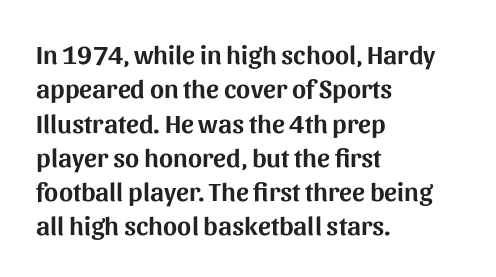
Do the letters lean? They stand straight. Lines of text with bare space underneath. The passage shown stacks its lines at a standard gap. Casual observation: everything's shoved over to the left.
